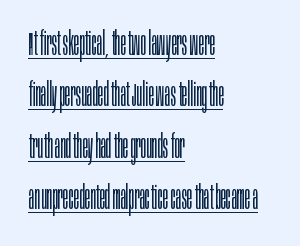
This sample uses an upright cut, with every glyph sitting square on the baseline. Spacing verdict: proportional, widths tailored to each character. Each stroke keeps to a modest, everyday thickness or less. Spacing between characters is what you'd get straight out of the box. Font category for this specimen: sans-serif.
